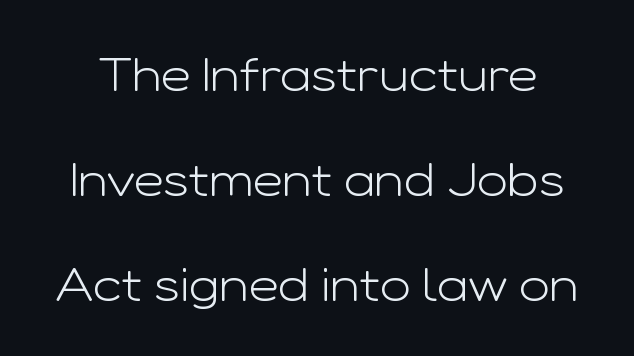
Nothing sits at the stroke ends, so this counts as sans-serif. Short note: letters normally spaced. Stroke thickness stays within the range of a standard reading face or lighter. Descender tails drop into unmarked territory. Compared with typical paragraphs, the rows here are farther apart. Nope, not italic — everything's standing straight.
